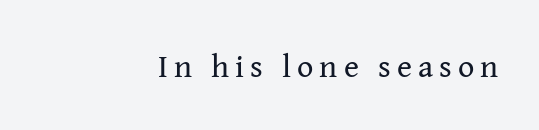
The image shows 32 px regular-weight serif type, upright; set right-aligned, not underlined; medium stroke contrast and a medium x-height.
